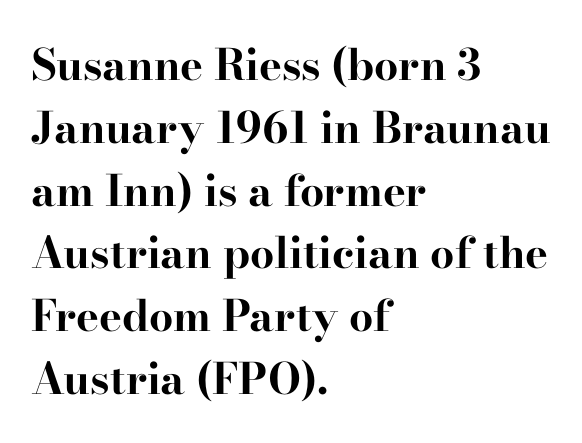
{"serif": "yes", "italic": "no", "bold": "yes", "weight": "bold", "width": "wide", "stroke_contrast": "high", "x_height": "small", "monospaced": "no", "underline": "no", "align": "left", "line_spacing": "normal", "line_spacing_ratio": 1.46, "letter_spacing": "normal", "letter_spacing_em": 0.0, "glyph_px": 43}
